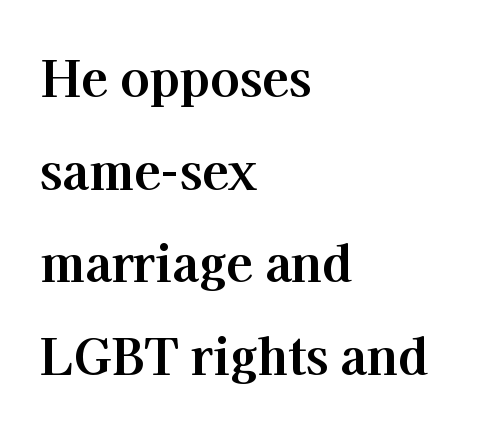
You could call the tracking neutral — neither tight nor loose. Weight: bold. This sample is left-justified, so line endings fall wherever the words run out. Typographically, this falls in the serif category.
